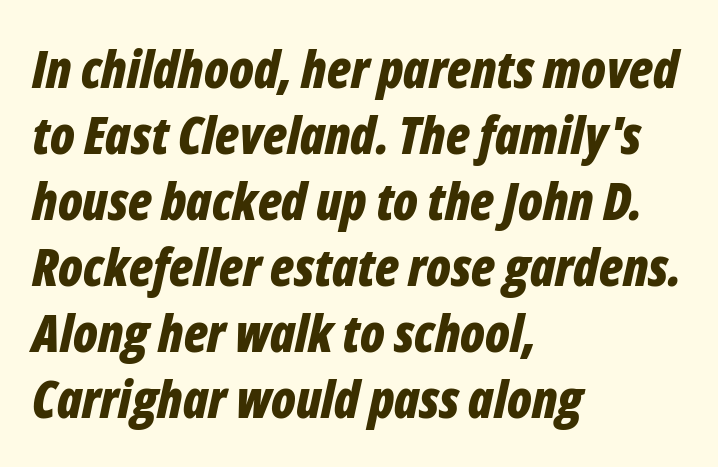
{"italic": "yes", "lean": "right", "slant_degrees": 12, "bold": "yes", "weight": "bold", "width": "condensed", "stroke_contrast": "low", "x_height": "medium", "monospaced": "no", "underline": "no", "align": "left", "line_spacing": "normal", "line_spacing_ratio": 1.27, "letter_spacing": "normal", "letter_spacing_em": 0.0, "glyph_px": 52}
